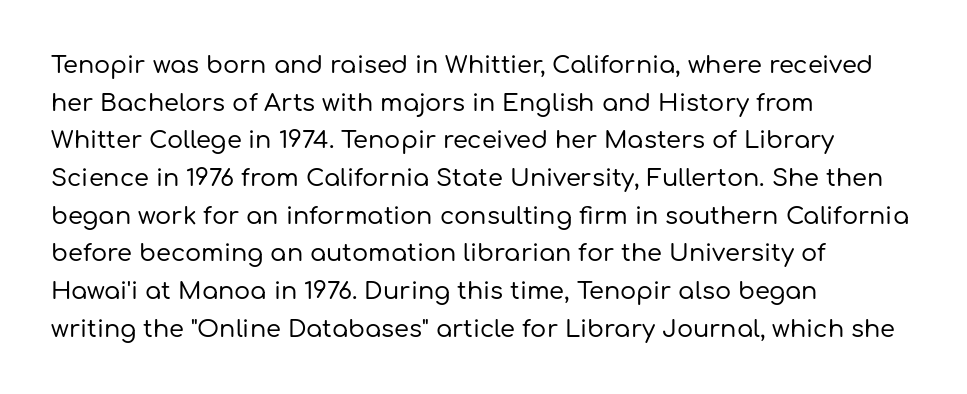
Students, observe: this is what conventionally led text looks like. When letters stand straight like this, we call the style roman or upright. Horizontally, the lines are justified to the leading edge only. The type is set solid horizontally, with unmodified tracking. The baseline area is clear.
